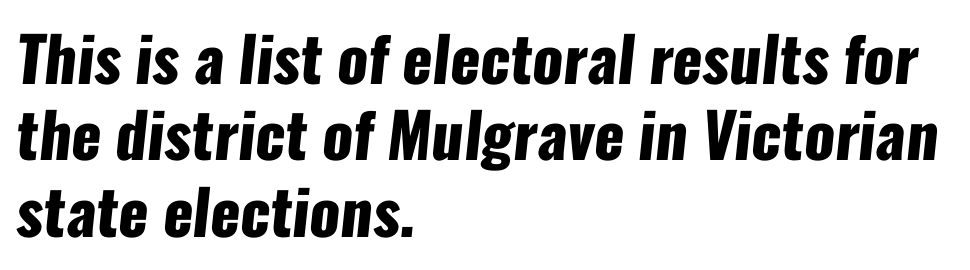
{"serif": "no", "bold": "yes", "weight": "heavy", "width": "condensed", "stroke_contrast": "low", "x_height": "medium", "monospaced": "no", "underline": "no", "align": "left", "line_spacing_ratio": 1.23, "letter_spacing": "normal", "letter_spacing_em": 0.0, "glyph_px": 62}
